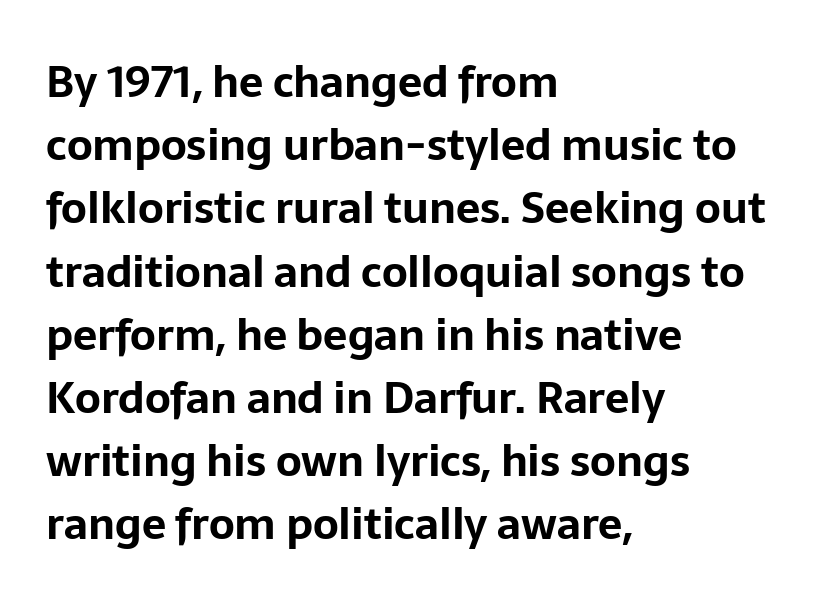
The image shows 43 px bold sans-serif type, upright; set left-aligned, normal line spacing (1.47x), normal letter spacing, not underlined; low stroke contrast and a medium x-height.
